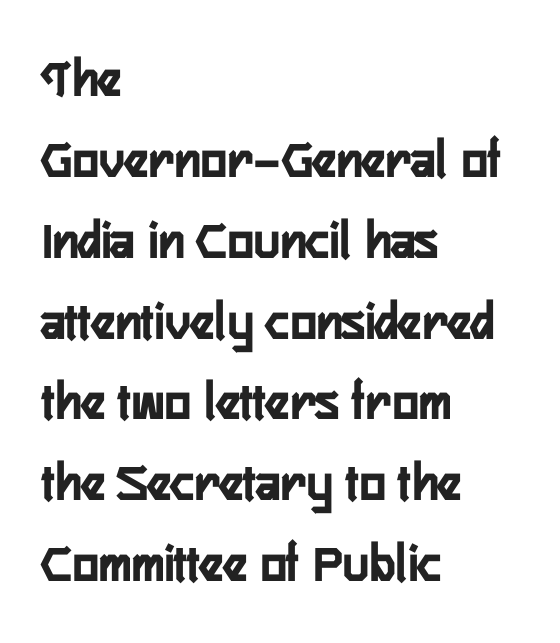
Q: Is the text italic (slanted)? A: No, it is upright.
Q: Is the typeface a serif or a sans-serif typeface? A: Sans-serif.
Q: Is the text underlined? A: No.
Q: How is the paragraph aligned? A: Left-aligned.
Q: Is the spacing between letters normal or unusually wide? A: Normal.
Q: Is the spacing between lines tight, normal or loose? A: Normal.
Q: Width (condensed, normal, or wide)? A: Condensed.
Q: Stroke contrast? A: Low.
Q: x-height? A: Medium.
Q: Monospaced? A: No.
